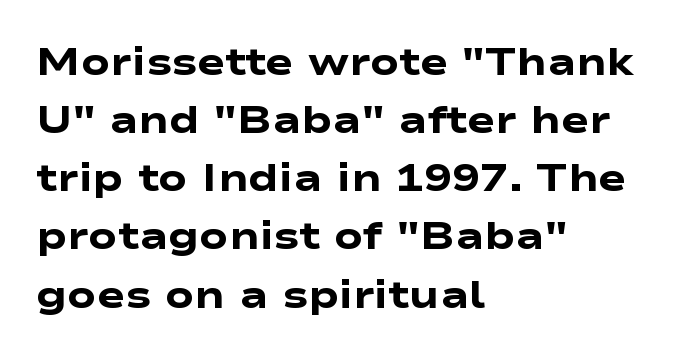
The image shows 38 px heavy, wide sans-serif type; set left-aligned, normal line spacing (1.53x), normal letter spacing, not underlined; low stroke contrast and a medium x-height.
